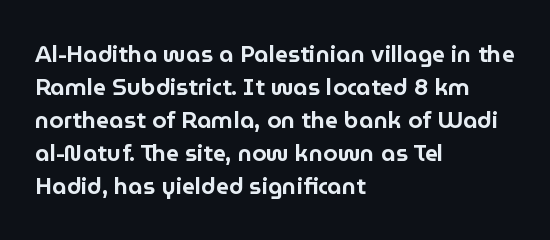
The image shows 23 px text type, upright; set left-aligned, normal line spacing (1.43x), normal letter spacing, not underlined.
